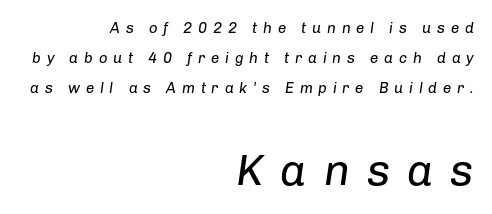
{"italic": "yes", "lean": "right", "slant_degrees": 8, "bold": "no", "weight": "regular", "width": "normal", "stroke_contrast": "low", "x_height": "medium", "monospaced": "no", "underline": "no", "align": "right", "line_spacing": "loose", "line_spacing_ratio": 1.99, "letter_spacing": "wide", "letter_spacing_em": 0.38, "larger_block": "second", "size_ratio": 2.93, "glyph_px": 44}
